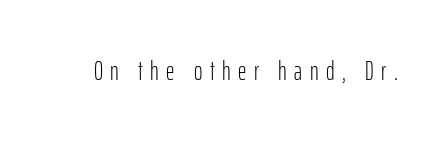
Q: Is the text bold? A: No.
Q: Is the text italic (slanted)? A: No, it is upright.
Q: Is the text underlined? A: No.
Q: Is the spacing between letters normal or unusually wide? A: Unusually wide.
